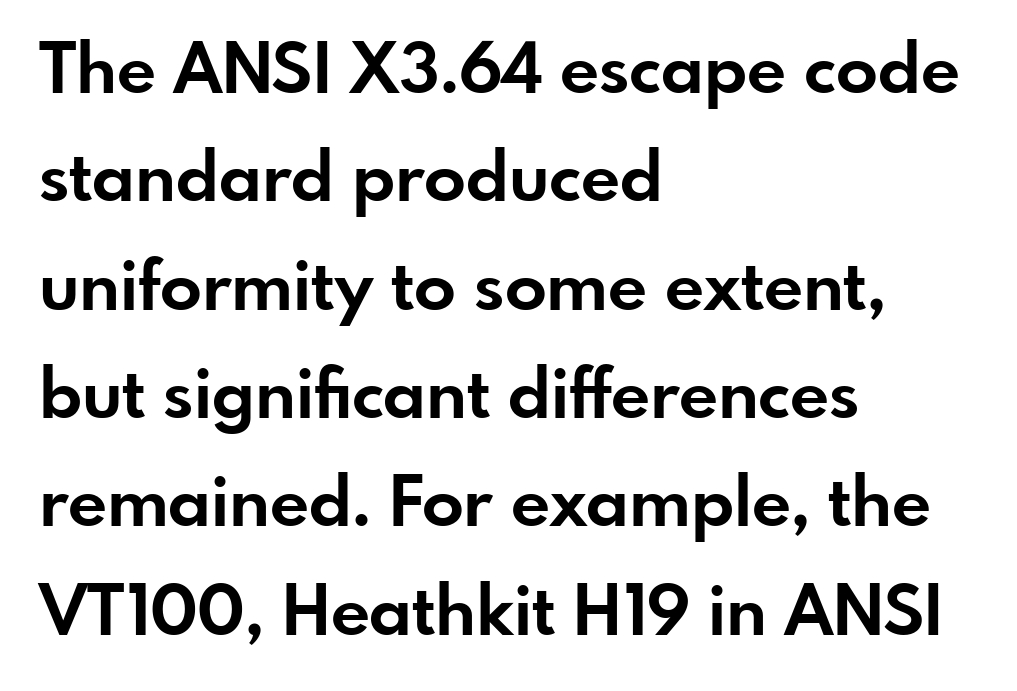
Q: Is the text bold? A: Yes.
Q: Is the text italic (slanted)? A: No, it is upright.
Q: Is the typeface a serif or a sans-serif typeface? A: Sans-serif.
Q: Is the text underlined? A: No.
Q: How is the paragraph aligned? A: Left-aligned.
Q: Is the spacing between letters normal or unusually wide? A: Normal.
Q: Is the spacing between lines tight, normal or loose? A: Normal.
Q: Width (condensed, normal, or wide)? A: Normal.
Q: Stroke contrast? A: Low.
Q: x-height? A: Small.
Q: Monospaced? A: No.
